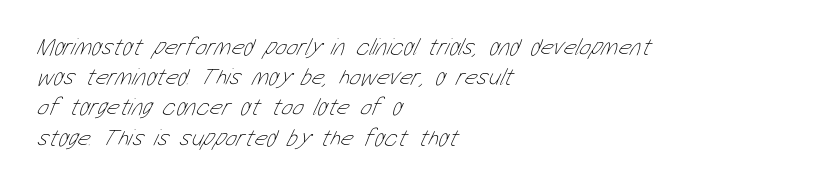
Q: Is the text bold? A: No.
Q: Is the text underlined? A: No.
Q: How is the paragraph aligned? A: Left-aligned.
Q: Is the spacing between letters normal or unusually wide? A: Normal.
Q: Is the spacing between lines tight, normal or loose? A: Normal.
